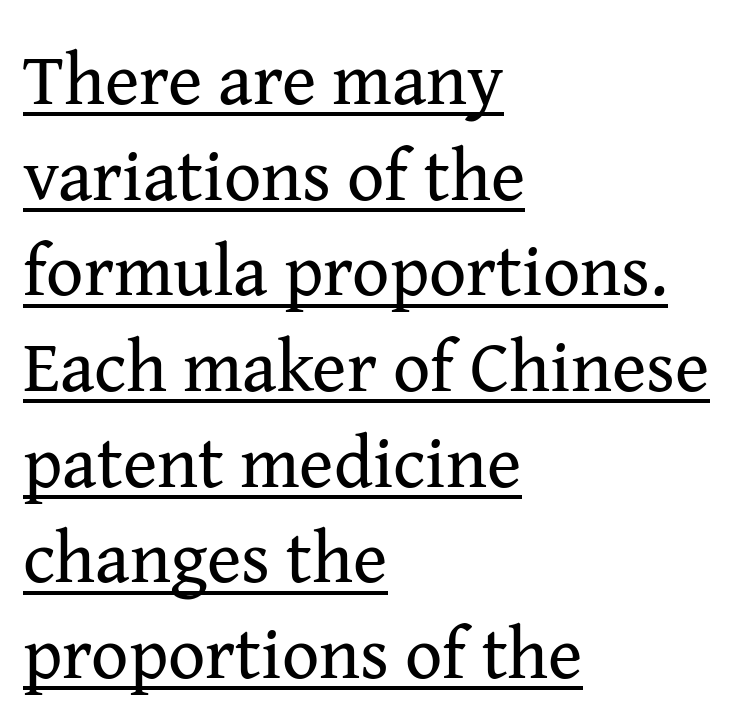
{"serif": "yes", "italic": "no", "bold": "no", "weight": "regular", "width": "normal", "stroke_contrast": "medium", "x_height": "medium", "monospaced": "no", "underline": "yes", "align": "left", "line_spacing": "normal", "line_spacing_ratio": 1.31, "letter_spacing": "normal", "letter_spacing_em": 0.0, "glyph_px": 73}
